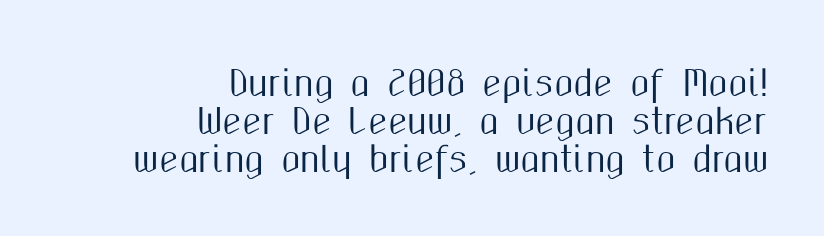
Each letter keeps its own natural width here, so spacing adapts to shape. A typesetter would mark this as roman, not italic. The vertical gap from one line to the next is small. This sample uses plain, unmodified letter spacing. Nope, no serifs anywhere on these letters. Check the space under the baseline: it is left empty.
